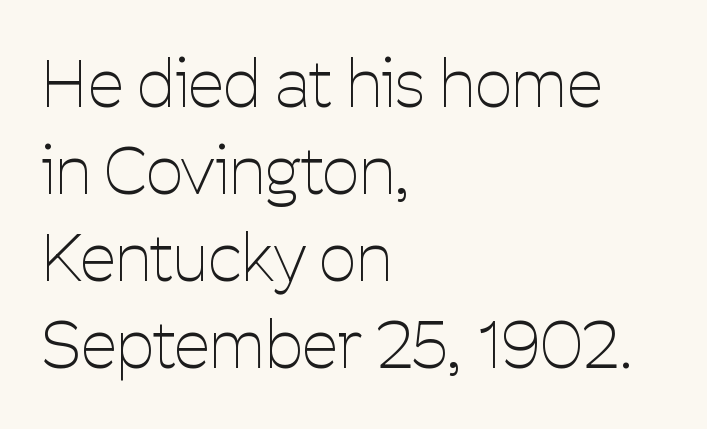
Q: Is the text bold? A: No.
Q: Is the text italic (slanted)? A: No, it is upright.
Q: Is the typeface a serif or a sans-serif typeface? A: Sans-serif.
Q: Is the text underlined? A: No.
Q: How is the paragraph aligned? A: Left-aligned.
Q: Is the spacing between letters normal or unusually wide? A: Normal.
Q: Is the spacing between lines tight, normal or loose? A: Normal.
Q: Width (condensed, normal, or wide)? A: Condensed.
Q: Stroke contrast? A: Low.
Q: x-height? A: Medium.
Q: Monospaced? A: No.
